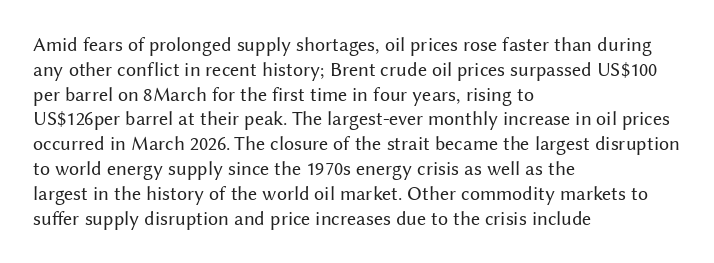
Q: Is the text bold? A: No.
Q: Is the text italic (slanted)? A: No, it is upright.
Q: Is the text underlined? A: No.
Q: How is the paragraph aligned? A: Left-aligned.
Q: Is the spacing between letters normal or unusually wide? A: Normal.
